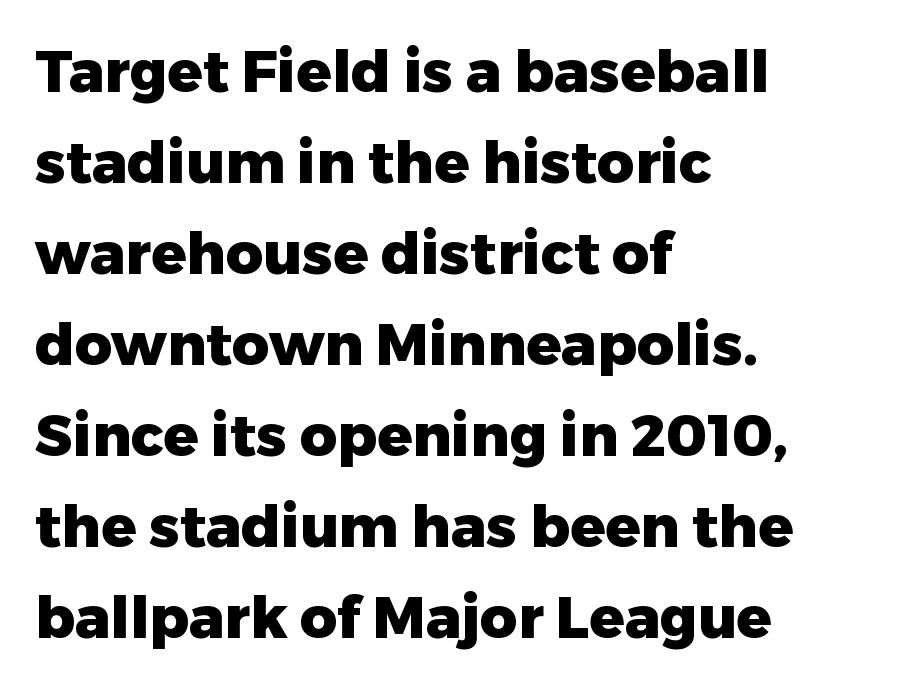
The image shows 58 px heavy sans-serif type, upright; set left-aligned, normal line spacing (1.57x), normal letter spacing, not underlined; low stroke contrast and a medium x-height.
